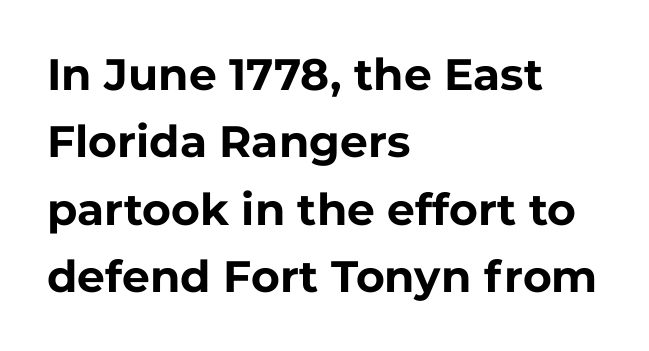
This sample has the flowing, uneven cadence of proportional lettering. How heavy is the stroke? Heavy — this is a bold. Descenders hang freely into open space. Unlike italic type, these characters show no tilt at all.
